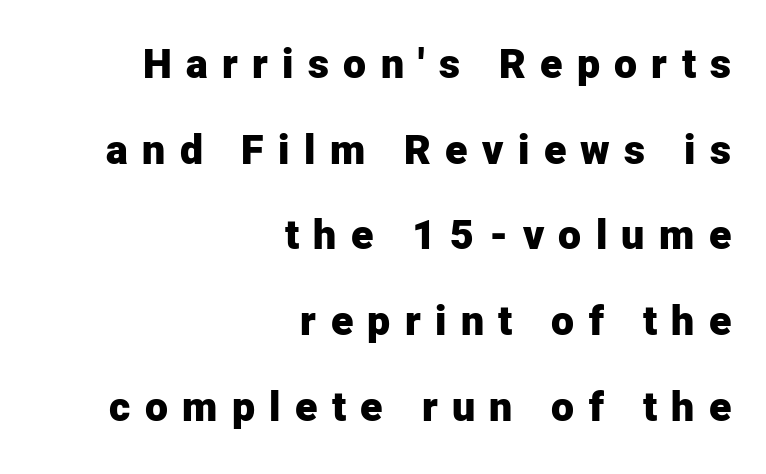
You could only call the tracking loose — the letters float apart. The font family rendered here belongs to the sans-serif group. Interline gaps are noticeably wide in this sample. Does the weight exceed regular? Yes, all the way to bold. The rag falls on the left side of this text block.
